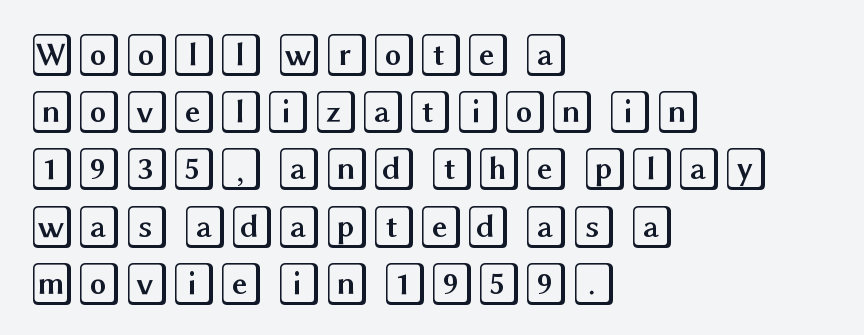
Layout note: lines flush left. Here the glyphs are tracked normally, forming tight word shapes. How would I describe the line gaps? Plain and ordinary. Lines of text with bare space underneath.
